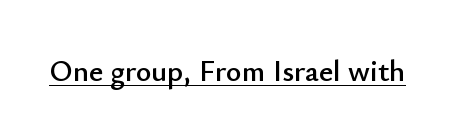
{"serif": "no", "italic": "no", "width": "normal", "stroke_contrast": "low", "x_height": "small", "monospaced": "no", "underline": "yes", "letter_spacing": "normal", "letter_spacing_em": 0.0, "glyph_px": 30}
